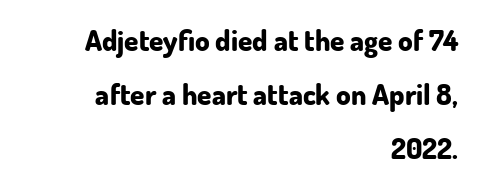
Do the characters align in a grid? No, the font is proportional. You could call the tracking neutral — neither tight nor loose. Every stem runs plumb, perpendicular to the baseline. Plain, unruled lines of type. If you drew a ruler down the right edge, every line would touch it. A typesetter would label this face a sans.
